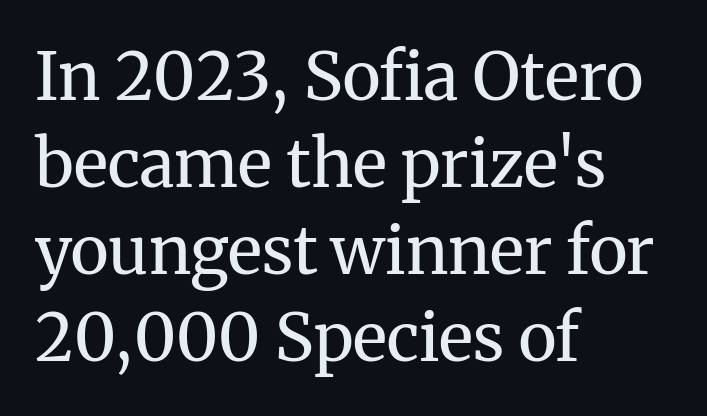
The string is rendered with underlining switched off. Stems here are at most as thick as an everyday book face. The tracking reads as untouched default to a designer's eye. Regarding leading, the lines here are spaced in the standard way. All the whitespace from short lines collects on the right. Every stem runs plumb, perpendicular to the baseline.
